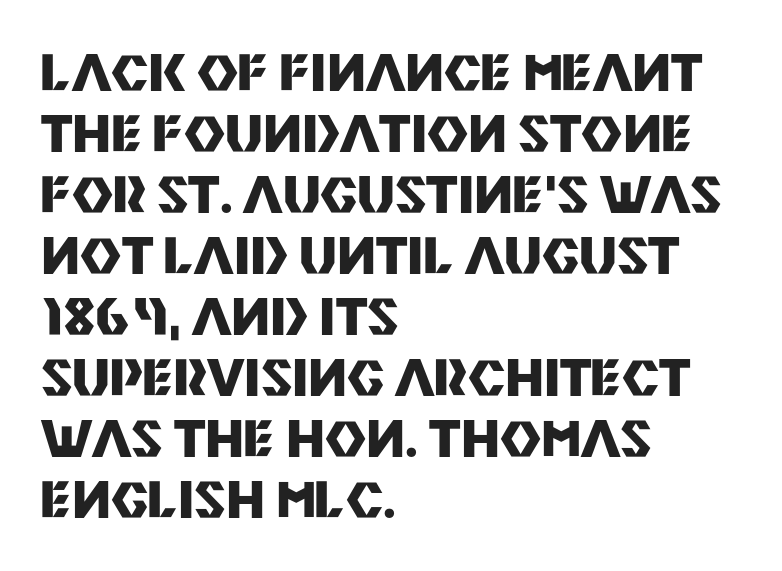
Varying glyph widths throughout — classic text-font behaviour. The letters carry no serifs — their stems end cleanly without finishing strokes. Honestly, there is no underline to notice here at all. Is the letter spacing exaggerated? No — it looks like the ordinary default.
